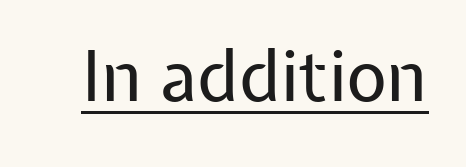
{"serif": "no", "italic": "no", "bold": "no", "weight": "regular", "width": "normal", "stroke_contrast": "low", "x_height": "medium", "monospaced": "no", "underline": "yes", "letter_spacing": "normal", "letter_spacing_em": 0.0, "glyph_px": 70}
